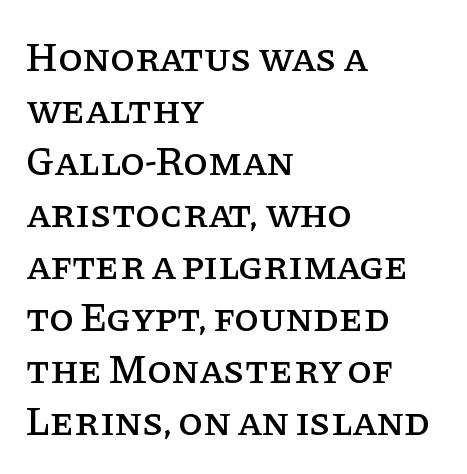
A typesetter would mark this as roman, not italic. Small tapered or slab feet sit at the stroke ends, so this counts as serif. Any mark beneath the type? The region is blank. Character widths vary here, with narrow letters taking less room than wide ones. The rows are spaced the way most documents space them.
